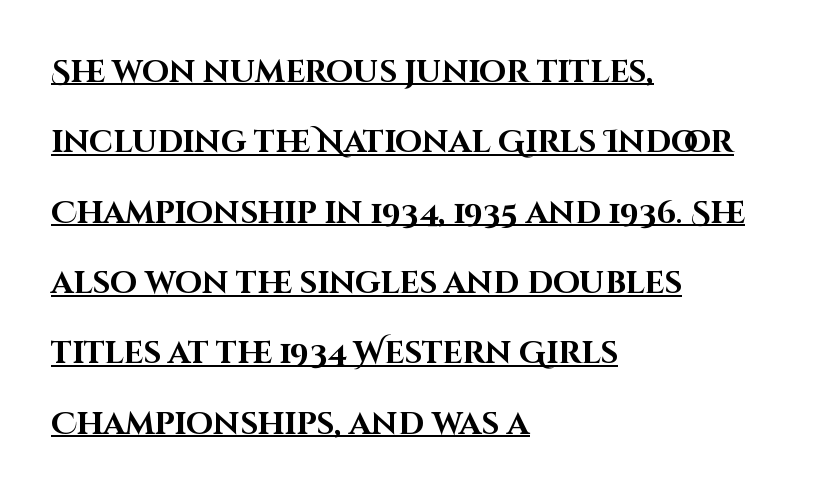
{"serif": "no", "italic": "no", "bold": "yes", "weight": "bold", "width": "normal", "stroke_contrast": "high", "x_height": "large", "monospaced": "no", "underline": "yes", "align": "left", "line_spacing": "loose", "line_spacing_ratio": 2.27, "letter_spacing": "normal", "letter_spacing_em": 0.0, "glyph_px": 31}
